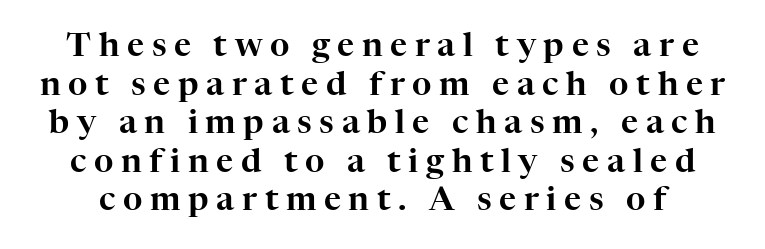
{"serif": "yes", "italic": "no", "width": "normal", "stroke_contrast": "high", "x_height": "medium", "monospaced": "no", "underline": "no", "line_spacing_ratio": 1.17, "letter_spacing": "wide", "letter_spacing_em": 0.23, "glyph_px": 33}
